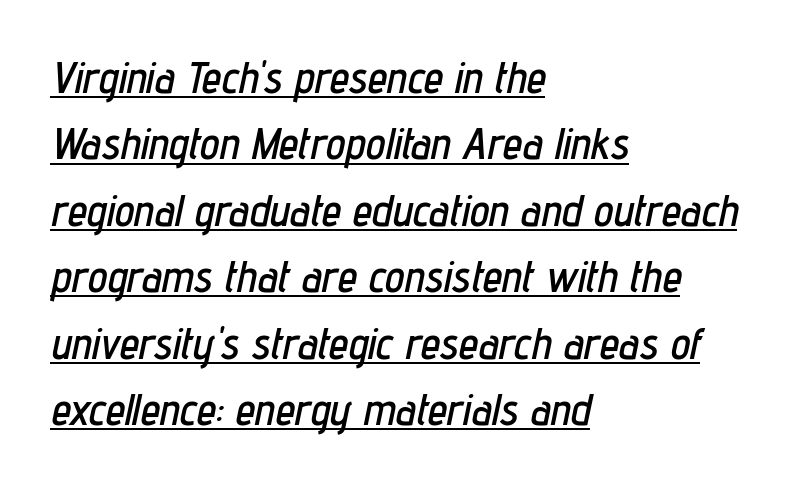
{"italic": "yes", "lean": "right", "slant_degrees": 12, "width": "condensed", "stroke_contrast": "low", "x_height": "medium", "monospaced": "no", "underline": "yes", "align": "left", "line_spacing": "normal", "line_spacing_ratio": 1.51, "letter_spacing": "normal", "letter_spacing_em": 0.0, "glyph_px": 44}
